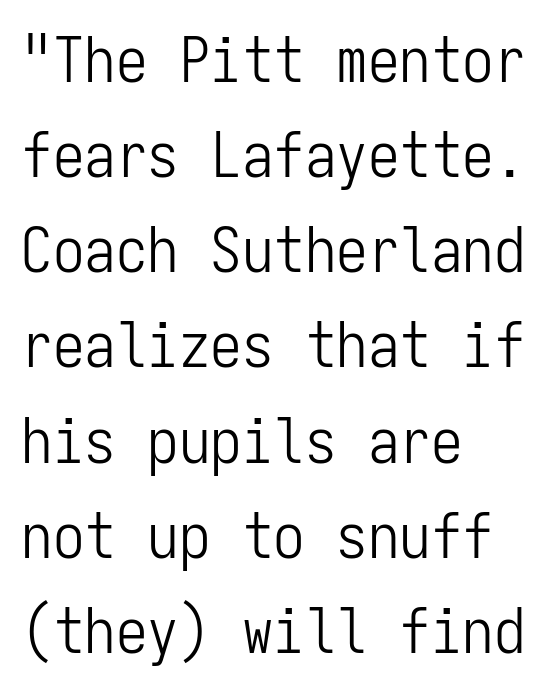
Inter-character spacing is left at the font's built-in metrics. The letterforms sit at book weight or below. If you drew a ruler down the left edge, every line would touch it. Letters rest on an invisible, unmarked baseline. The line-height multiplier appears to be the usual default.
